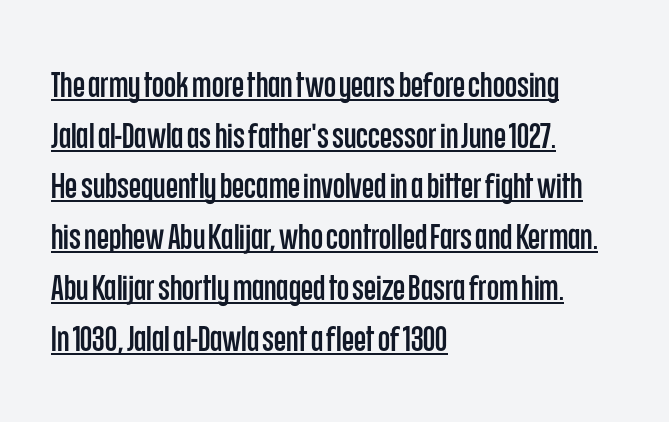
Q: Is the text italic (slanted)? A: No, it is upright.
Q: Is the typeface a serif or a sans-serif typeface? A: Sans-serif.
Q: Is the text underlined? A: Yes.
Q: How is the paragraph aligned? A: Left-aligned.
Q: Is the spacing between letters normal or unusually wide? A: Normal.
Q: Is the spacing between lines tight, normal or loose? A: Normal.
Q: Width (condensed, normal, or wide)? A: Condensed.
Q: Stroke contrast? A: Low.
Q: x-height? A: Large.
Q: Monospaced? A: No.
